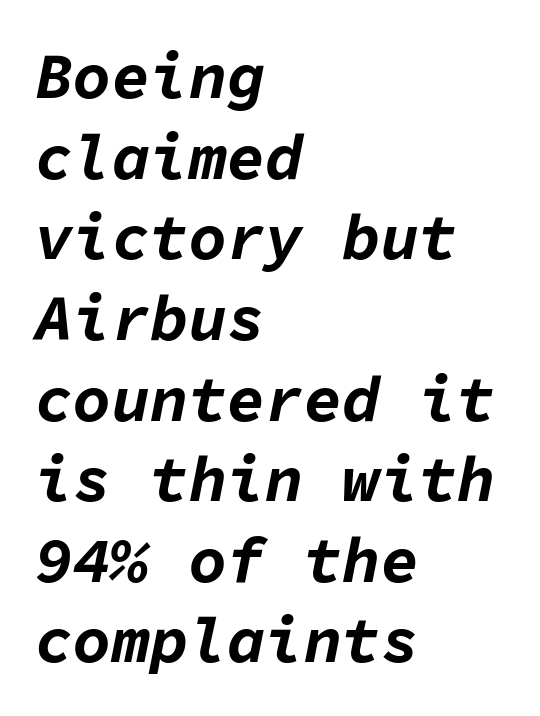
{"italic": "yes", "lean": "right", "slant_degrees": 11, "bold": "yes", "weight": "bold", "width": "normal", "stroke_contrast": "low", "x_height": "medium", "monospaced": "yes", "underline": "no", "align": "left", "line_spacing": "normal", "line_spacing_ratio": 1.26, "letter_spacing": "normal", "letter_spacing_em": 0.0, "glyph_px": 64}
